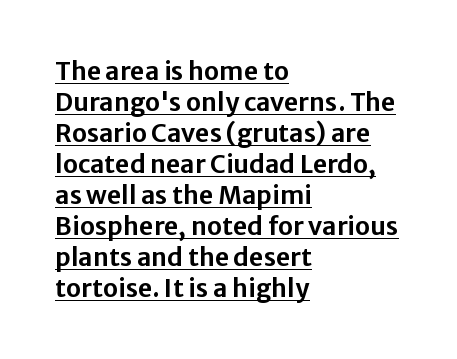
In CSS terms this would be text-align: left. The letterforms sit shoulder to shoulder at normal distance. This is roman type, the default non-slanted kind. Quick note: underline on.
